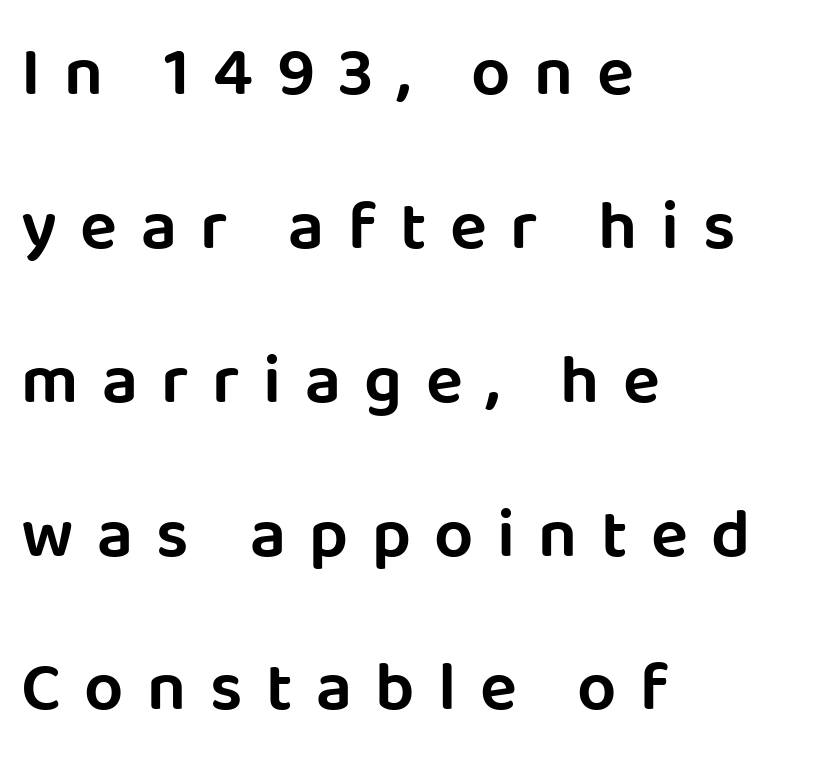
The image shows 69 px sans-serif type, upright; set left-aligned, loose line spacing (2.23x), unusually wide letter spacing (+0.34 em), not underlined; low stroke contrast and a large x-height.
